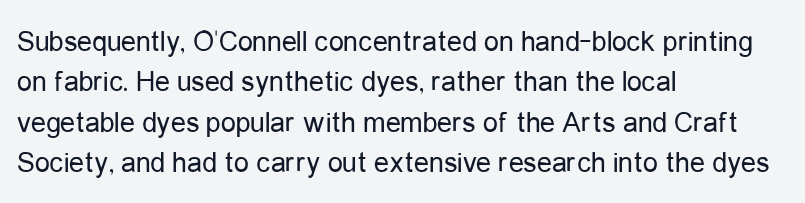
Regarding serifs, this sample does without them. Ink coverage per letter is moderate at most. Underline: absent. The rows are spaced the way most documents space them.
